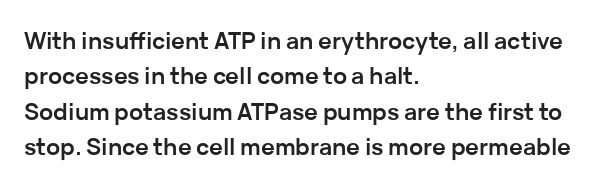
The strip under each line holds only bare page. The designer left line spacing at the default. Typeset ragged right — the left edge is the straight one. Heavy-handed strokes throughout: this text is bold.
